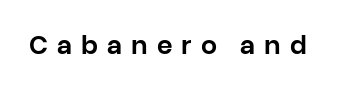
Q: Is the text italic (slanted)? A: No, it is upright.
Q: Is the text underlined? A: No.
Q: Is the spacing between letters normal or unusually wide? A: Unusually wide.
